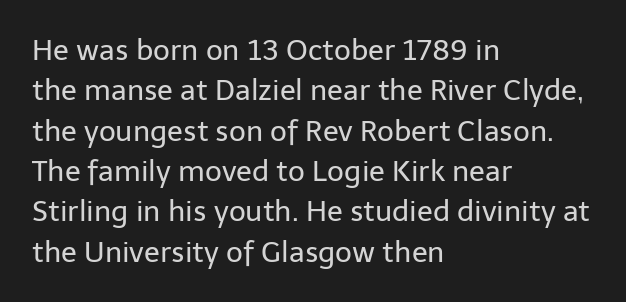
The type is set solid horizontally, with unmodified tracking. The axis of the letterforms is exactly vertical. The letters advance in unequal steps, a hallmark of proportional type. Stroke thickness stays within the range of a standard reading face or lighter. Quick note: interline space is typical.
